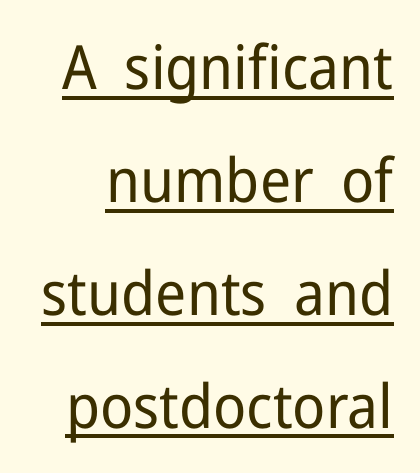
{"serif": "no", "italic": "no", "bold": "no", "weight": "regular", "width": "normal", "stroke_contrast": "low", "x_height": "medium", "monospaced": "no", "underline": "yes", "line_spacing_ratio": 1.85, "letter_spacing": "normal", "letter_spacing_em": 0.0, "glyph_px": 61}
